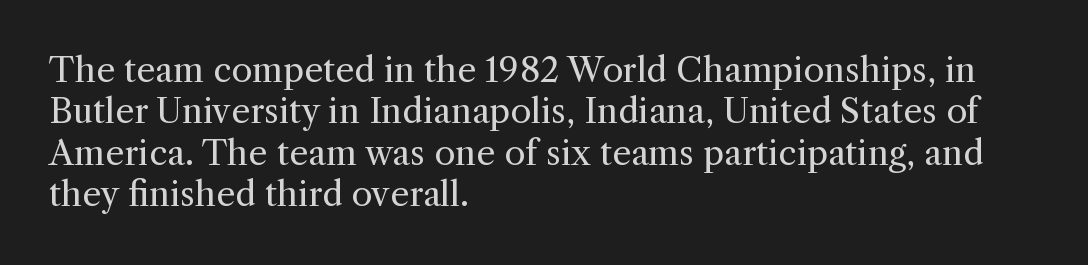
The image shows 34 px regular-weight serif type, upright; set left-aligned, line spacing 1.22x, normal letter spacing, not underlined; a medium x-height.
